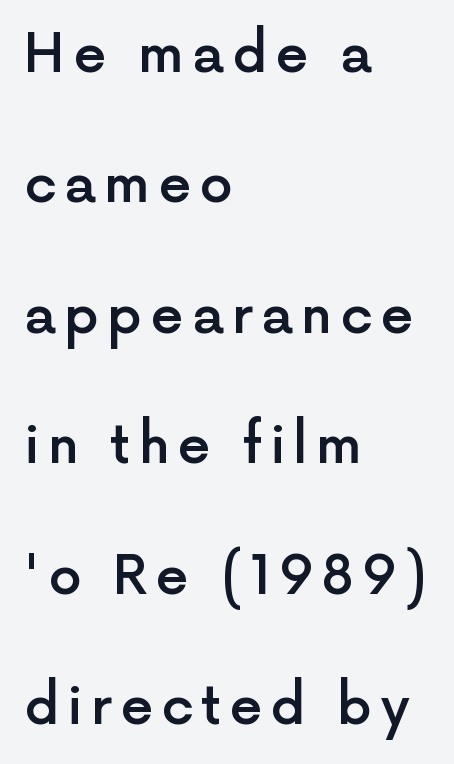
{"serif": "no", "italic": "no", "bold": "semi", "weight": "semibold", "width": "normal", "x_height": "medium", "monospaced": "no", "underline": "no", "align": "left", "line_spacing": "loose", "line_spacing_ratio": 2.46, "glyph_px": 53}
